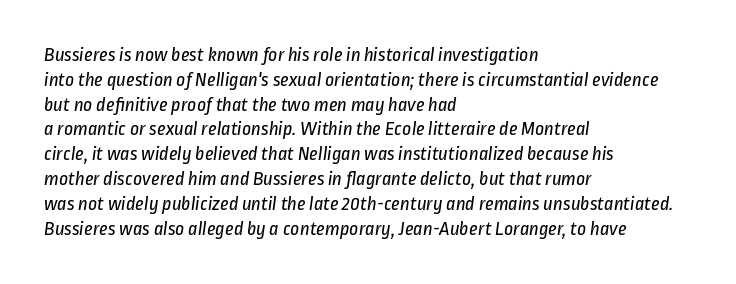
Q: Is the text bold? A: No.
Q: Is the text underlined? A: No.
Q: How is the paragraph aligned? A: Left-aligned.
Q: Is the spacing between letters normal or unusually wide? A: Normal.
